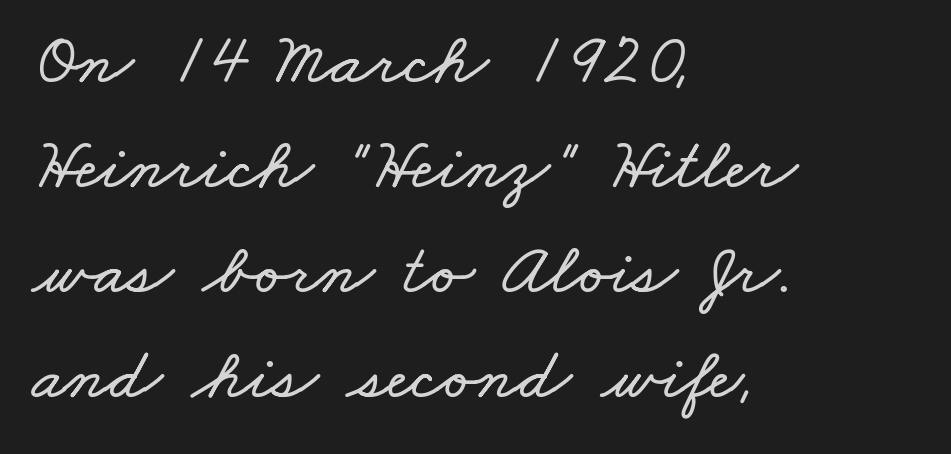
The image shows 73 px wide type; set left-aligned, normal line spacing (1.44x), normal letter spacing, not underlined; low stroke contrast and a small x-height.
